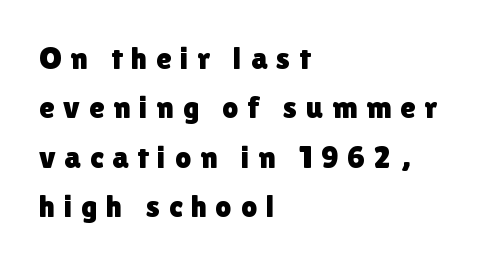
Q: Is the text italic (slanted)? A: No, it is upright.
Q: Is the typeface a serif or a sans-serif typeface? A: Sans-serif.
Q: Is the text underlined? A: No.
Q: How is the paragraph aligned? A: Left-aligned.
Q: Is the spacing between letters normal or unusually wide? A: Unusually wide.
Q: Is the spacing between lines tight, normal or loose? A: Normal.
Q: Width (condensed, normal, or wide)? A: Normal.
Q: x-height? A: Medium.
Q: Monospaced? A: No.
